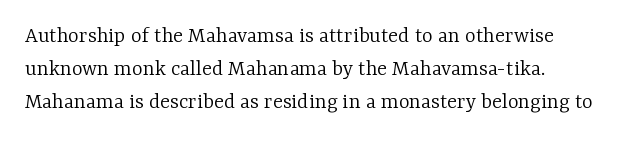
The image shows 23 px text type, upright; set left-aligned, normal line spacing (1.44x), normal letter spacing, not underlined.
